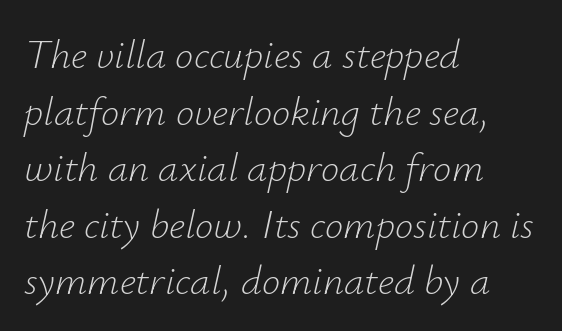
The image shows 41 px light type, italic (leaning right); set left-aligned, normal line spacing (1.38x), normal letter spacing, not underlined; low stroke contrast and a small x-height.
